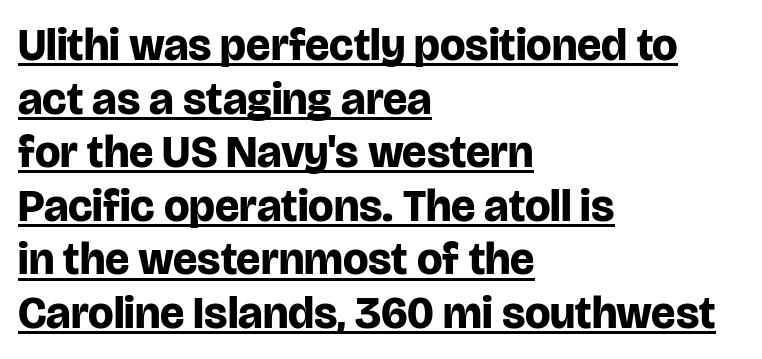
Heft: maximum for text — a bold. Tracking value appears to be zero — textbook default spacing. Grotesque or geometric, the face here clearly has no serifs. A typesetter would call this proportional, since set widths differ per character. No italicization has been applied; the sample stays upright.
